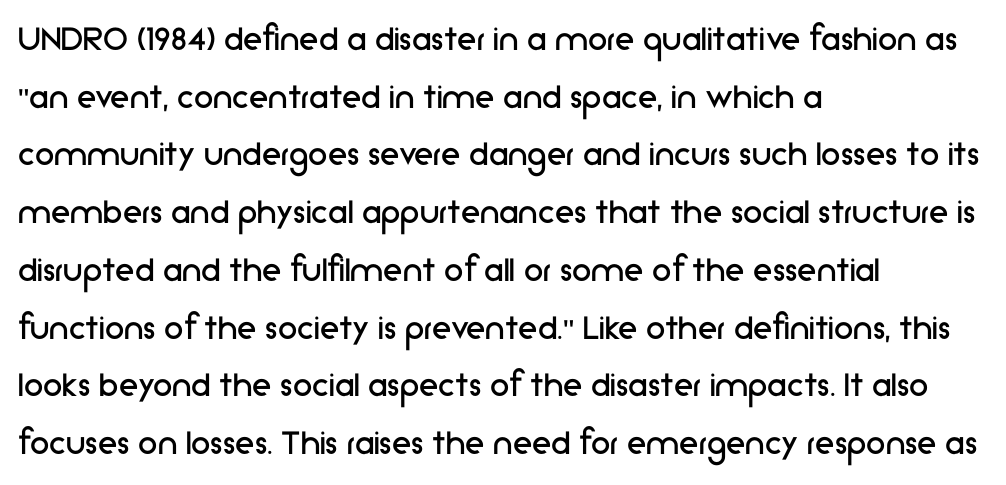
Q: Is the text bold? A: No.
Q: Is the text italic (slanted)? A: No, it is upright.
Q: Is the typeface a serif or a sans-serif typeface? A: Sans-serif.
Q: Is the text underlined? A: No.
Q: How is the paragraph aligned? A: Left-aligned.
Q: Is the spacing between letters normal or unusually wide? A: Normal.
Q: Is the spacing between lines tight, normal or loose? A: Normal.
Q: Width (condensed, normal, or wide)? A: Normal.
Q: Stroke contrast? A: Low.
Q: x-height? A: Medium.
Q: Monospaced? A: No.
